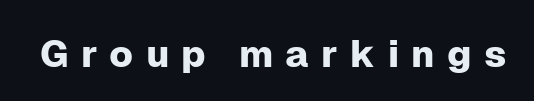
Q: Is the text italic (slanted)? A: No, it is upright.
Q: Is the typeface a serif or a sans-serif typeface? A: Sans-serif.
Q: Is the text underlined? A: No.
Q: Is the spacing between letters normal or unusually wide? A: Unusually wide.
Q: Width (condensed, normal, or wide)? A: Normal.
Q: Stroke contrast? A: Low.
Q: x-height? A: Medium.
Q: Monospaced? A: No.
